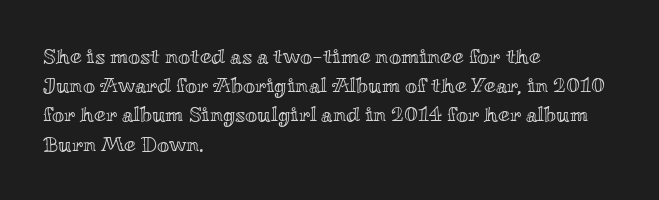
The image shows 21 px text type, upright; set left-aligned, normal line spacing (1.39x), normal letter spacing, not underlined.
